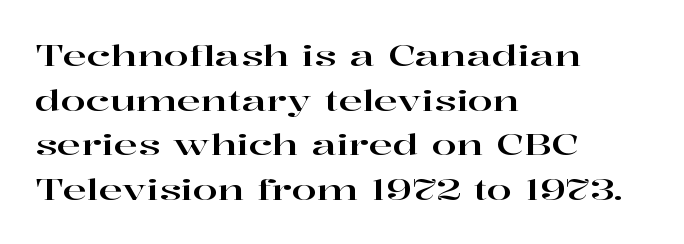
Q: Is the text italic (slanted)? A: No, it is upright.
Q: Is the typeface a serif or a sans-serif typeface? A: Serif.
Q: Is the text underlined? A: No.
Q: How is the paragraph aligned? A: Left-aligned.
Q: Is the spacing between letters normal or unusually wide? A: Normal.
Q: Is the spacing between lines tight, normal or loose? A: Normal.
Q: Width (condensed, normal, or wide)? A: Wide.
Q: Stroke contrast? A: High.
Q: x-height? A: Medium.
Q: Monospaced? A: No.
